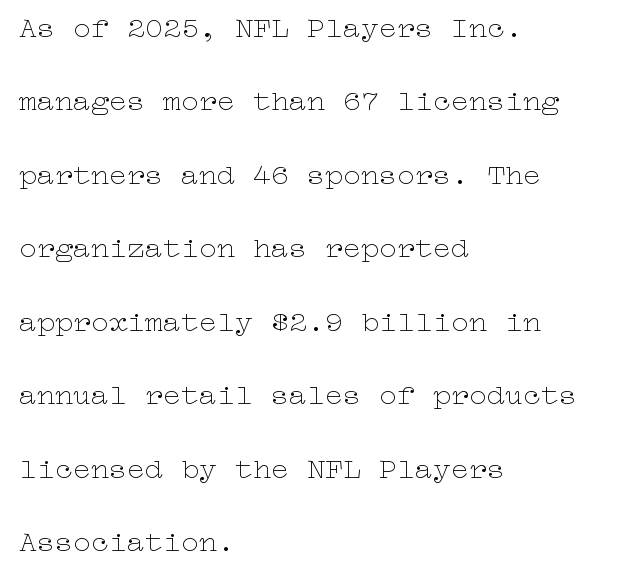
Typeset ragged right — the left edge is the straight one. Does extra space separate the letters? No, they use regular spacing. The space directly below the letters is spotless. The face looks like a standard text weight, possibly lighter. Style check: upright.
